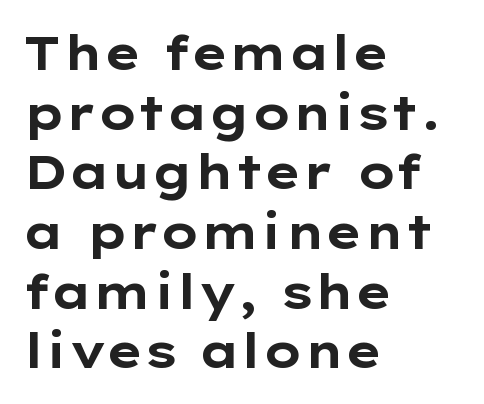
Q: Is the text bold? A: Yes.
Q: Is the text italic (slanted)? A: No, it is upright.
Q: Is the typeface a serif or a sans-serif typeface? A: Sans-serif.
Q: Is the text underlined? A: No.
Q: How is the paragraph aligned? A: Left-aligned.
Q: Is the spacing between letters normal or unusually wide? A: Normal.
Q: Is the spacing between lines tight, normal or loose? A: Normal.
Q: Width (condensed, normal, or wide)? A: Wide.
Q: Stroke contrast? A: Low.
Q: x-height? A: Medium.
Q: Monospaced? A: No.
